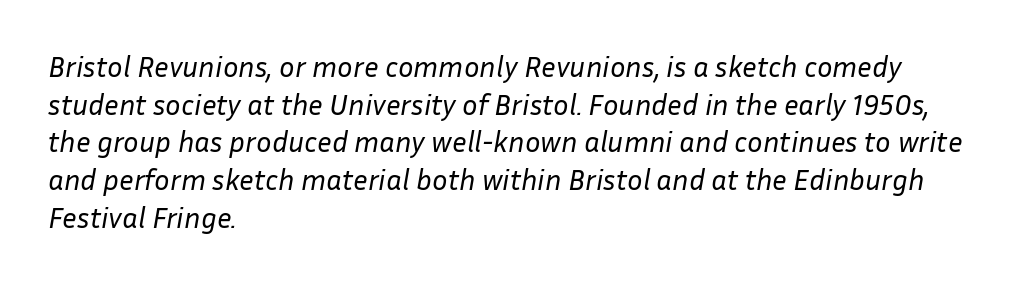
Q: Is the text bold? A: No.
Q: Is the text italic (slanted)? A: Yes, it leans right by about 10 degrees.
Q: Is the text underlined? A: No.
Q: How is the paragraph aligned? A: Left-aligned.
Q: Is the spacing between letters normal or unusually wide? A: Normal.
Q: Is the spacing between lines tight, normal or loose? A: Normal.
Q: Width (condensed, normal, or wide)? A: Normal.
Q: Stroke contrast? A: Low.
Q: x-height? A: Medium.
Q: Monospaced? A: No.
